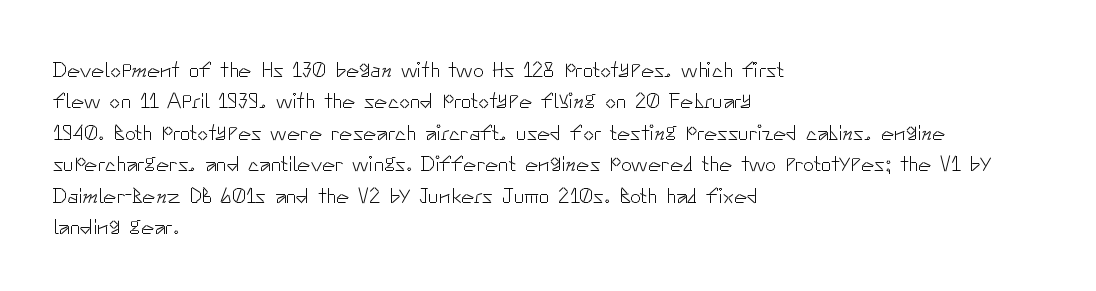
The line-height multiplier appears to be the usual default. The ragged edge is on the right, which tells us the setting is flush left. A typesetter would mark this as roman, not italic. This sample uses plain, unmodified letter spacing. No letter is thick-stroked: the sample isn't bold.
